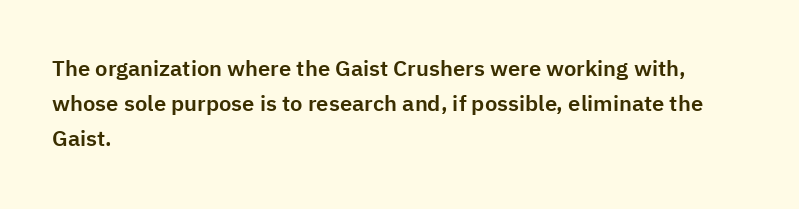
The image shows 22 px text type, upright; set left-aligned, normal line spacing (1.58x), normal letter spacing, not underlined.
